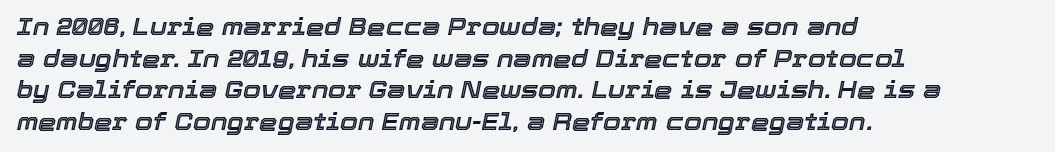
The image shows 23 px text type, italic (leaning right); set left-aligned, normal line spacing (1.37x), normal letter spacing, not underlined.
